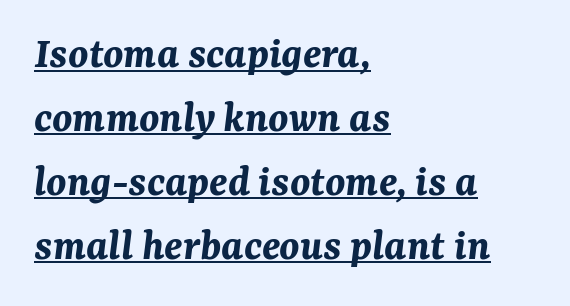
Where is the straight margin? On the left. The vertical gap from one line to the next is medium. A typesetter would call this zero additional tracking. Do the characters align in a grid? No, the font is proportional. Every character sits at an angle, as italics do. Typesetter's note: full bold, strokes at maximum text heaviness.
